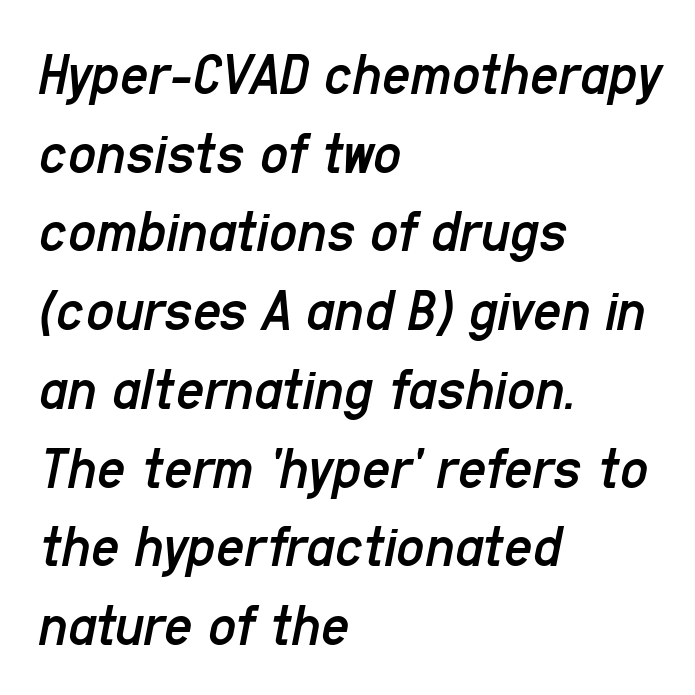
{"italic": "yes", "lean": "right", "slant_degrees": 11, "bold": "no", "weight": "regular", "width": "condensed", "stroke_contrast": "low", "x_height": "medium", "monospaced": "no", "underline": "no", "align": "left", "line_spacing": "normal", "line_spacing_ratio": 1.27, "letter_spacing": "normal", "letter_spacing_em": 0.0, "glyph_px": 62}
